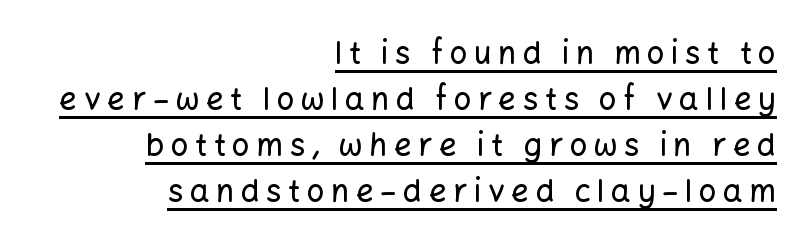
{"serif": "no", "italic": "no", "width": "normal", "stroke_contrast": "low", "x_height": "medium", "monospaced": "no", "underline": "yes", "align": "right", "line_spacing": "normal", "line_spacing_ratio": 1.48, "letter_spacing": "wide", "letter_spacing_em": 0.21, "glyph_px": 31}
